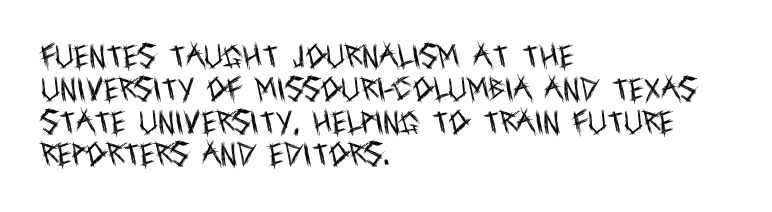
Q: Is the text bold? A: No.
Q: Is the text italic (slanted)? A: No, it is upright.
Q: Is the text underlined? A: No.
Q: How is the paragraph aligned? A: Left-aligned.
Q: Is the spacing between letters normal or unusually wide? A: Normal.
Q: Is the spacing between lines tight, normal or loose? A: Normal.
